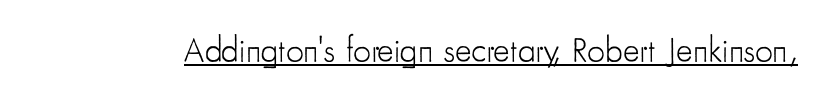
Q: Is the text bold? A: No.
Q: Is the text italic (slanted)? A: No, it is upright.
Q: Is the typeface a serif or a sans-serif typeface? A: Sans-serif.
Q: Is the text underlined? A: Yes.
Q: Is the spacing between letters normal or unusually wide? A: Normal.
Q: Width (condensed, normal, or wide)? A: Condensed.
Q: Stroke contrast? A: Low.
Q: x-height? A: Small.
Q: Monospaced? A: No.
